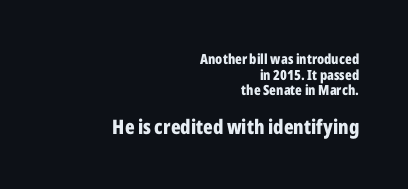
{"italic": "no", "bold": "yes", "underline": "no", "align": "right", "line_spacing": "tight", "line_spacing_ratio": 1.11, "letter_spacing": "normal", "letter_spacing_em": 0.0, "larger_block": "second", "size_ratio": 1.43, "glyph_px": 20}
